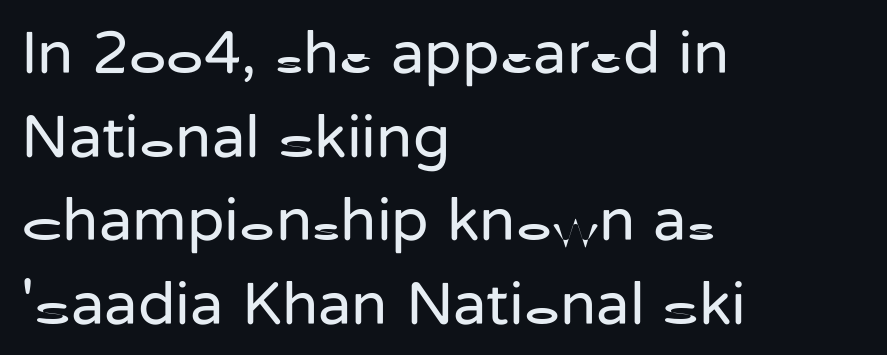
{"serif": "no", "italic": "no", "bold": "no", "weight": "regular", "width": "normal", "stroke_contrast": "low", "x_height": "medium", "monospaced": "no", "underline": "no", "align": "left", "line_spacing": "normal", "line_spacing_ratio": 1.37, "letter_spacing": "normal", "letter_spacing_em": 0.0, "glyph_px": 61}
